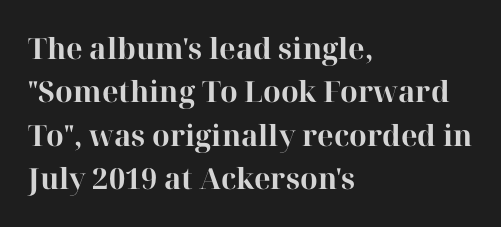
Q: Is the text bold? A: Yes.
Q: Is the text italic (slanted)? A: No, it is upright.
Q: Is the typeface a serif or a sans-serif typeface? A: Serif.
Q: Is the text underlined? A: No.
Q: How is the paragraph aligned? A: Left-aligned.
Q: Is the spacing between letters normal or unusually wide? A: Normal.
Q: Is the spacing between lines tight, normal or loose? A: Normal.
Q: Width (condensed, normal, or wide)? A: Normal.
Q: Stroke contrast? A: High.
Q: x-height? A: Medium.
Q: Monospaced? A: No.
